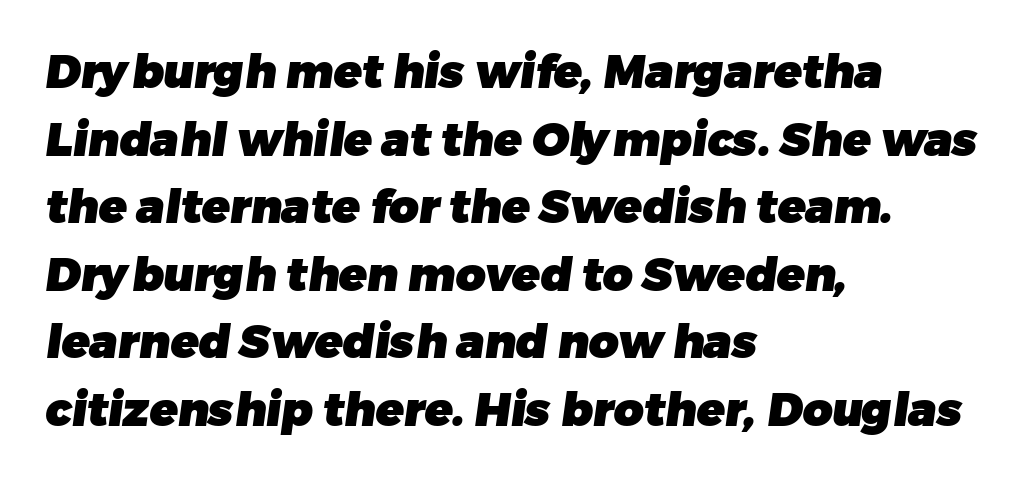
{"serif": "no", "bold": "yes", "weight": "heavy", "width": "normal", "stroke_contrast": "low", "x_height": "medium", "monospaced": "no", "underline": "no", "align": "left", "line_spacing": "normal", "line_spacing_ratio": 1.47, "letter_spacing": "normal", "letter_spacing_em": 0.0, "glyph_px": 46}
